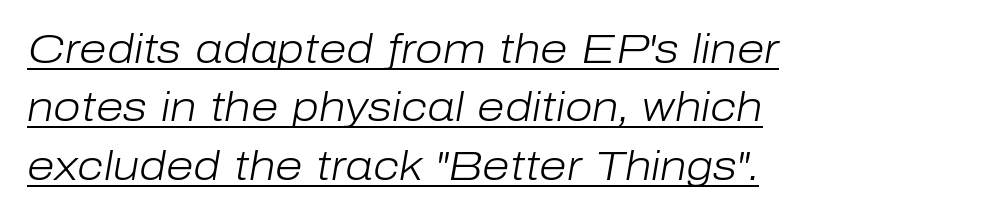
{"italic": "yes", "lean": "right", "slant_degrees": 10, "bold": "no", "weight": "light", "width": "normal", "stroke_contrast": "low", "x_height": "medium", "monospaced": "no", "underline": "yes", "align": "left", "line_spacing": "normal", "line_spacing_ratio": 1.46, "letter_spacing": "normal", "letter_spacing_em": 0.0, "glyph_px": 40}
